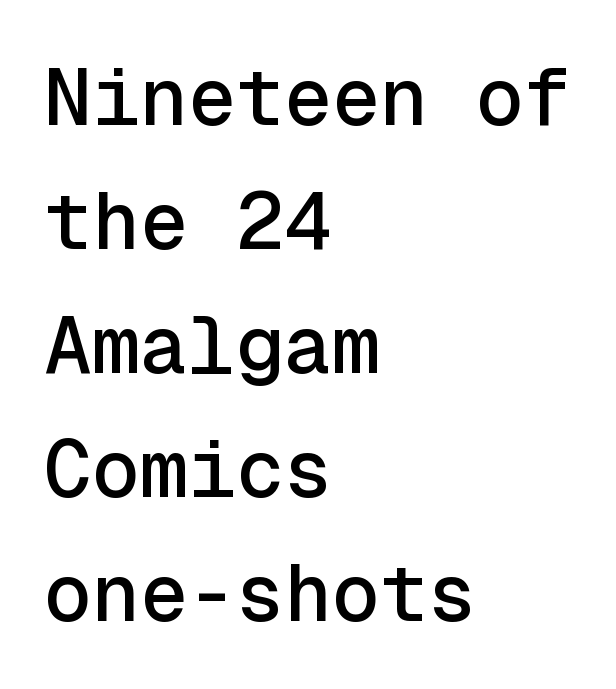
The image shows 80 px sans-serif type, upright, monospaced; set left-aligned, normal line spacing (1.55x), normal letter spacing, not underlined; a medium x-height.
